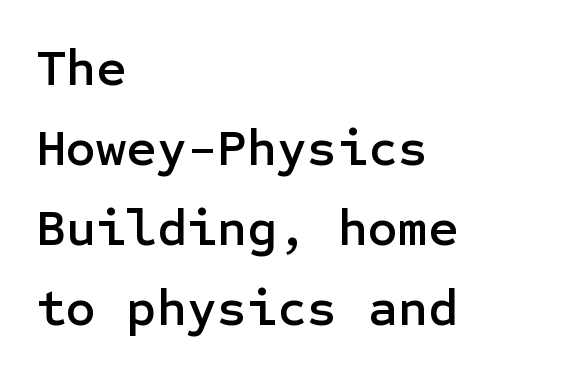
{"serif": "no", "italic": "no", "width": "normal", "stroke_contrast": "low", "x_height": "medium", "underline": "no", "align": "left", "line_spacing": "normal", "line_spacing_ratio": 1.54, "letter_spacing": "normal", "letter_spacing_em": 0.0, "glyph_px": 52}
